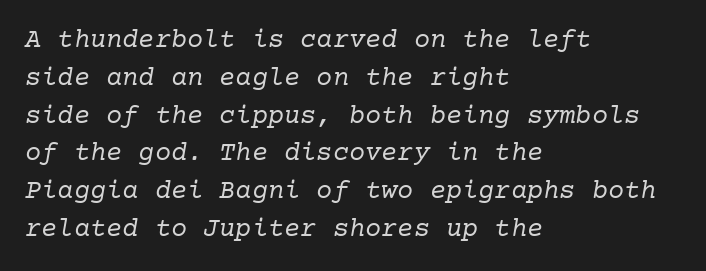
Q: Is the text bold? A: No.
Q: Is the text italic (slanted)? A: Yes, it leans right by about 10 degrees.
Q: Is the text underlined? A: No.
Q: How is the paragraph aligned? A: Left-aligned.
Q: Is the spacing between letters normal or unusually wide? A: Normal.
Q: Is the spacing between lines tight, normal or loose? A: Normal.
